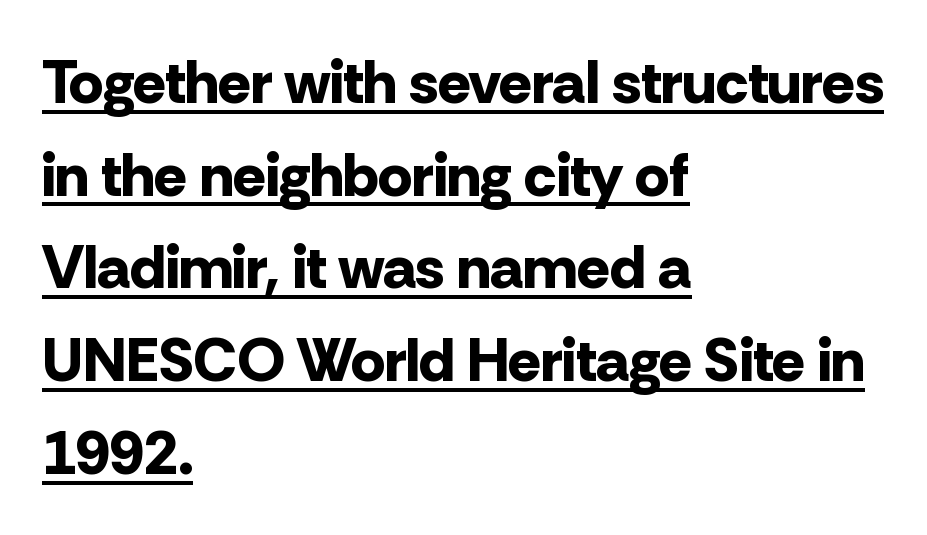
Plenty of ink on the page — the face is bold. The face used here is a sans, in the tradition of grotesques and geometrics. The specimen includes a rule beneath the text block's lines. The lines are quadded left.
